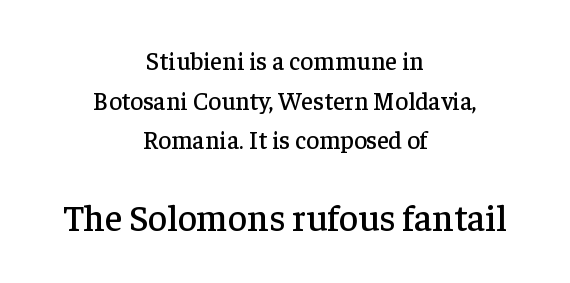
A clean baseline with only descenders dipping below it. The letters in the lower block stand taller than those in the block above. These lines are composed in type with serifs. Notice how descenders clear the ascenders below comfortably — that's standard leading.
